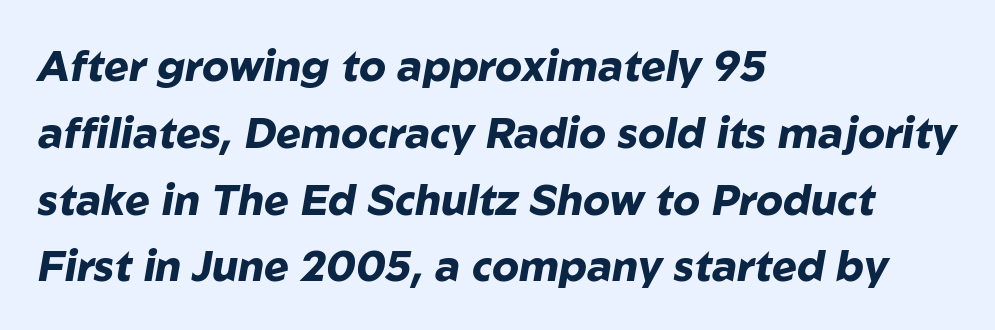
The image shows 42 px heavy type, italic (leaning right); set left-aligned, normal line spacing (1.59x), normal letter spacing, not underlined; low stroke contrast and a medium x-height.
